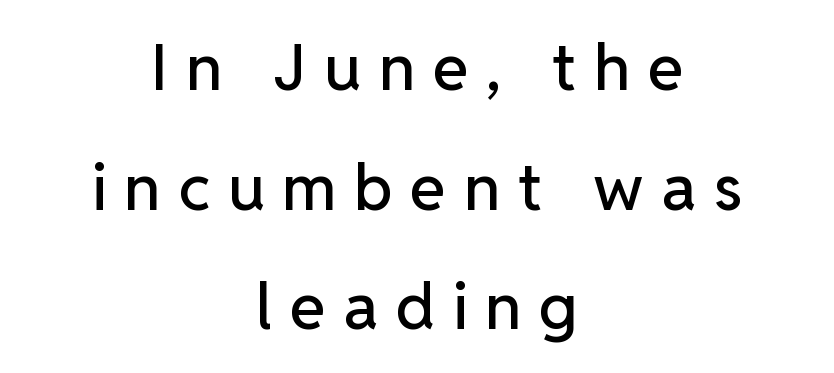
Each word looks stretched out because of the extra space between its letters. Only glyphs here, with clear space below each row. Visually the block forms a symmetrical silhouette, jagged on both flanks. The passage shown is typed in a proportional face where columns would drift. If you drew a line through each stem, it would be perfectly vertical.
